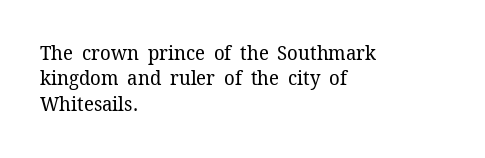
The rows are spaced the way most documents space them. Weight: in the light-to-regular range. Each word holds together tightly as a unit, with standard inter-letter gaps. Nobody drew a line under any word here.
